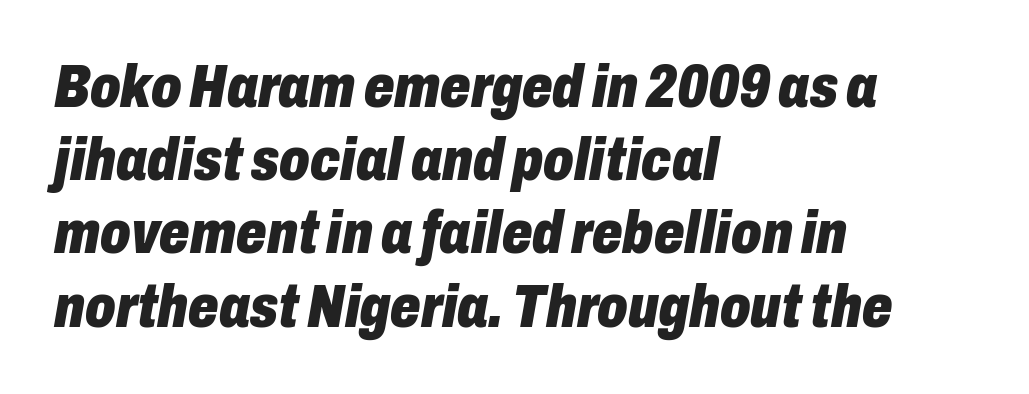
Compared with ordinary roman type, these characters are visibly tilted. The words here are not underlined. Horizontal alignment here is leftward, the default for most running prose. The letters advance in unequal steps, a hallmark of proportional type. Each word holds together tightly as a unit, with standard inter-letter gaps. Its strokes are broad and dark, the hallmark of bold type.
